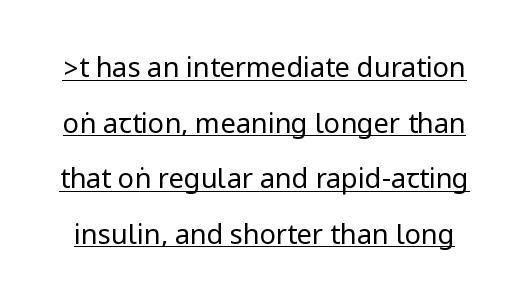
The image shows 27 px text type, upright; set loose line spacing (2.06x), normal letter spacing, underlined.
